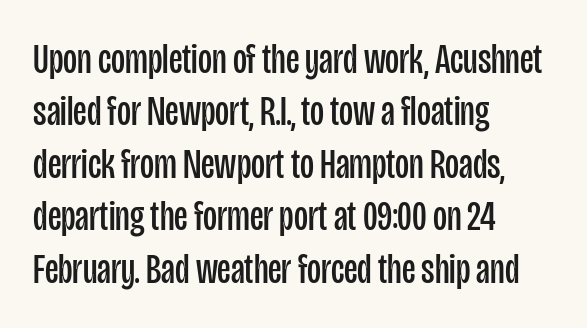
Q: Is the text bold? A: No.
Q: Is the text italic (slanted)? A: No, it is upright.
Q: Is the typeface a serif or a sans-serif typeface? A: Sans-serif.
Q: Is the text underlined? A: No.
Q: How is the paragraph aligned? A: Left-aligned.
Q: Is the spacing between letters normal or unusually wide? A: Normal.
Q: Width (condensed, normal, or wide)? A: Condensed.
Q: Stroke contrast? A: Low.
Q: x-height? A: Large.
Q: Monospaced? A: No.
